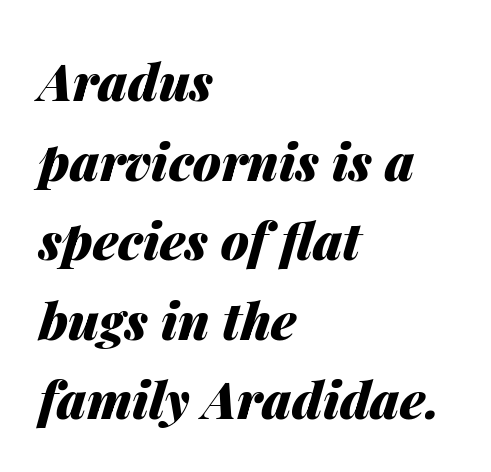
The image shows 51 px heavy type, italic (leaning right); set left-aligned, normal line spacing (1.56x), normal letter spacing, not underlined; medium stroke contrast and a medium x-height.
